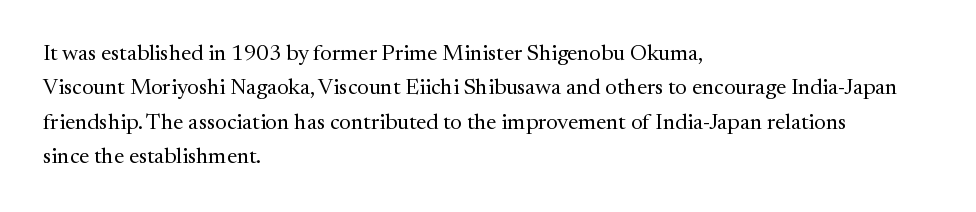
{"italic": "no", "bold": "no", "underline": "no", "align": "left", "line_spacing": "normal", "line_spacing_ratio": 1.56, "letter_spacing": "normal", "letter_spacing_em": 0.0, "glyph_px": 22}
